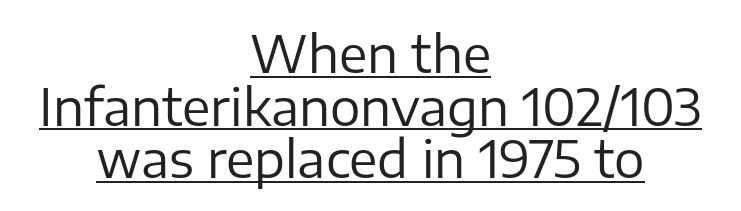
Nobody touched the tracking dial on this one. The characters display no serif detailing; their extremities are plain. What's the leading like? Squeezed, with rows nearly overlapping. No heavy texture on the line: the type isn't bold.
